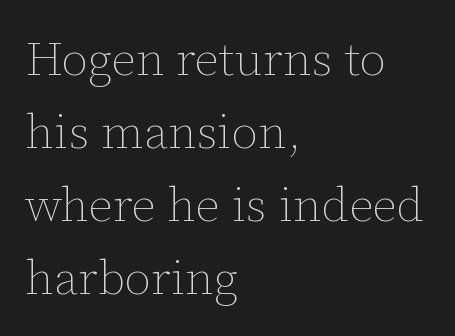
The image shows 48 px thin type, upright; set left-aligned, normal line spacing (1.52x), normal letter spacing, not underlined; low stroke contrast and a medium x-height.
